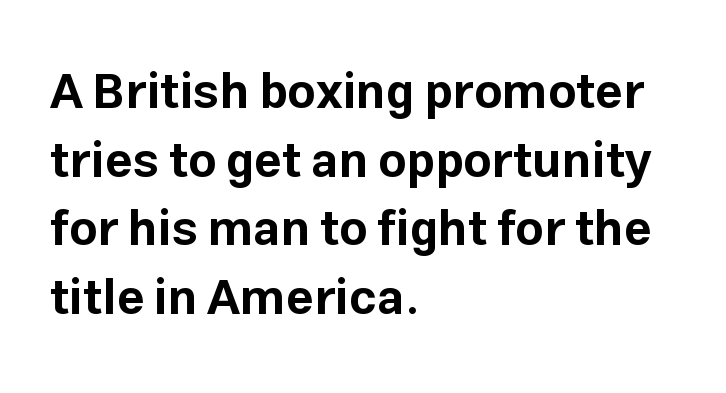
Varying glyph widths throughout — classic text-font behaviour. Compared with a centered layout, this one pins lines to the left instead. Spacing between characters is what you'd get straight out of the box. Stroke terminals: plain, sans-serif.
